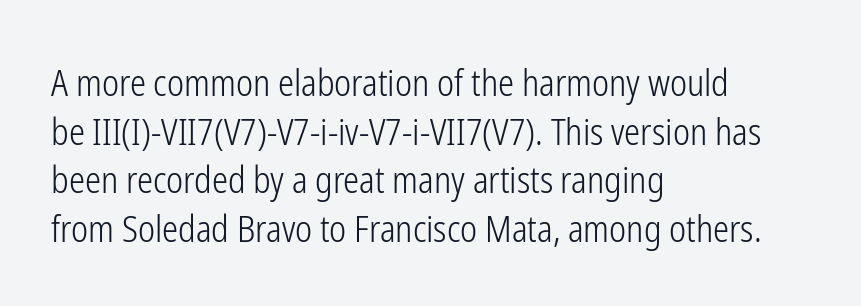
The rendering uses a moderate line-height, typical for paragraphs. You could not count columns in this text — the font is proportionally spaced. Is the stroke heavy? The answer is a plain regular-or-lighter. Layout note: lines flush left. Characters follow at the spacing the type designer built in. The space directly below the letters is spotless.
